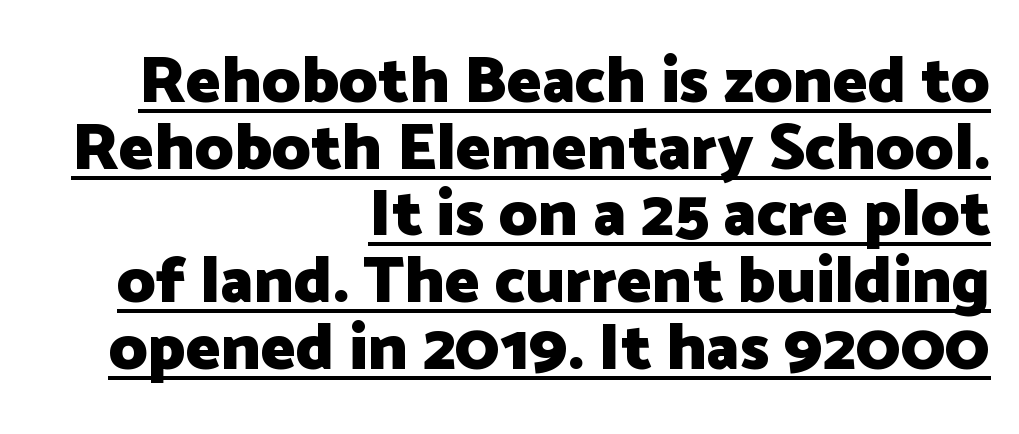
Q: Is the text bold? A: Yes.
Q: Is the text italic (slanted)? A: No, it is upright.
Q: Is the typeface a serif or a sans-serif typeface? A: Sans-serif.
Q: Is the text underlined? A: Yes.
Q: How is the paragraph aligned? A: Right-aligned.
Q: Is the spacing between letters normal or unusually wide? A: Normal.
Q: Is the spacing between lines tight, normal or loose? A: Tight.
Q: Width (condensed, normal, or wide)? A: Normal.
Q: Stroke contrast? A: Low.
Q: x-height? A: Medium.
Q: Monospaced? A: No.
